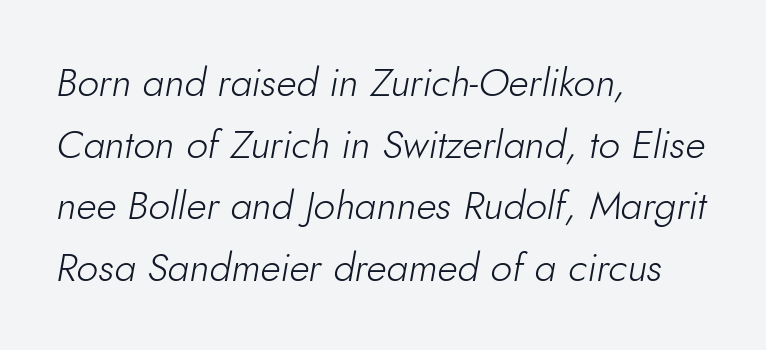
The rendering uses natural spacing where letterforms have individual widths. These lines are set flush left with a ragged right edge. Compared with typical body copy, the letter spacing here is the same. Yep, that's italic — everything's leaning. A normal amount of white space separates one row of letters from the next. Descenders are the only things crossing below the line.
